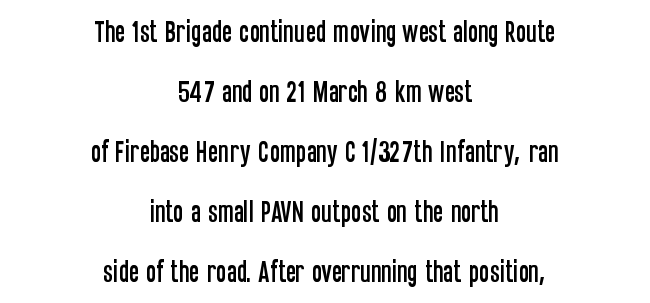
The lettering holds an erect, upright posture throughout. A bare baseline throughout the passage. Each word holds together tightly as a unit, with standard inter-letter gaps. Horizontal bands of white between lines are thick stripes.
